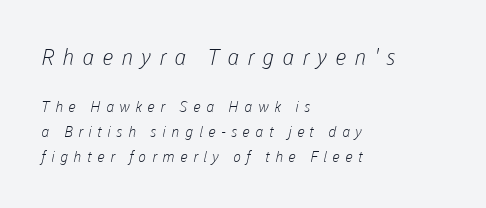
The image shows 22 px text type; set left-aligned, normal line spacing (1.68x), unusually wide letter spacing (+0.36 em), not underlined; the first (top) block is 1.47x larger.
